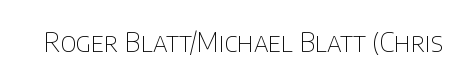
The image shows 26 px text type, upright; set normal letter spacing, not underlined.
